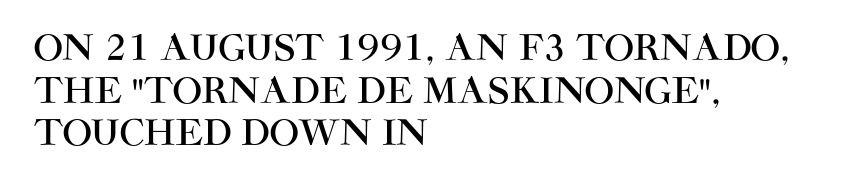
Each letter keeps its own natural width here, so spacing adapts to shape. The letters sit at their default tracking, neither squeezed nor spread. Italic: no, the glyphs are upright roman. What kind of face is this? One without serifs — a sans.
